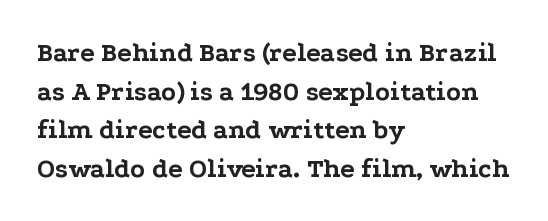
{"italic": "no", "bold": "yes", "underline": "no", "align": "left", "line_spacing": "normal", "line_spacing_ratio": 1.43, "letter_spacing": "normal", "letter_spacing_em": 0.0, "glyph_px": 27}
